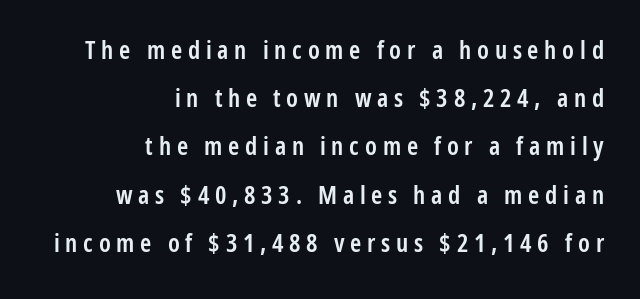
The image shows 25 px text type, upright; set right-aligned, loose line spacing (1.93x), unusually wide letter spacing (+0.23 em), not underlined.
